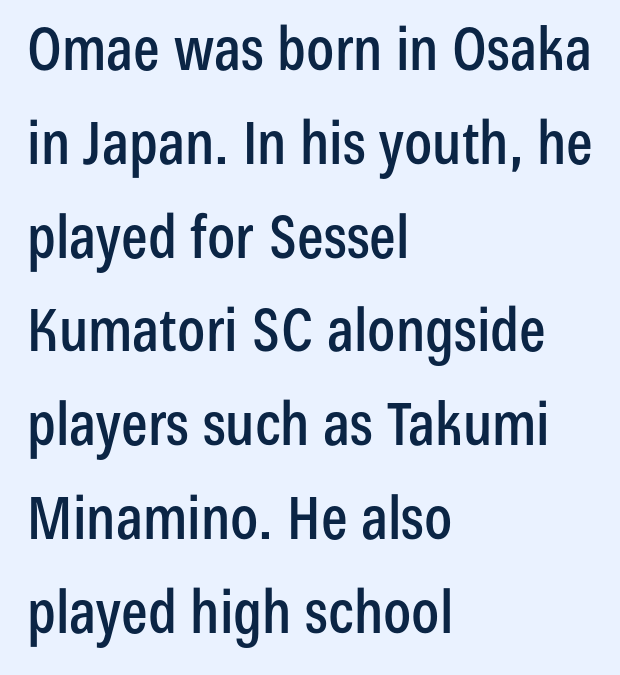
{"serif": "no", "italic": "no", "width": "condensed", "stroke_contrast": "low", "x_height": "medium", "monospaced": "no", "underline": "no", "align": "left", "line_spacing": "normal", "line_spacing_ratio": 1.59, "letter_spacing": "normal", "letter_spacing_em": 0.0, "glyph_px": 59}
